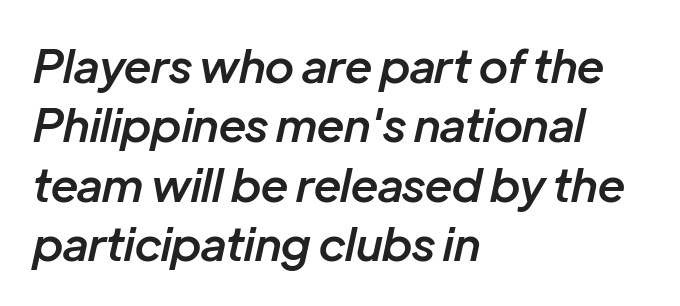
The image shows 46 px semibold type, italic (leaning right); set left-aligned, normal line spacing (1.29x), normal letter spacing, not underlined; low stroke contrast and a medium x-height.
